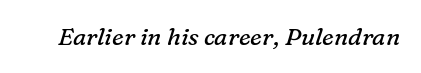
Look at the tracking — it's just the regular setting, nothing added. Quick note: italic. Words float on clear page, feet unadorned. On a weight scale, this lands at 450 or below.
